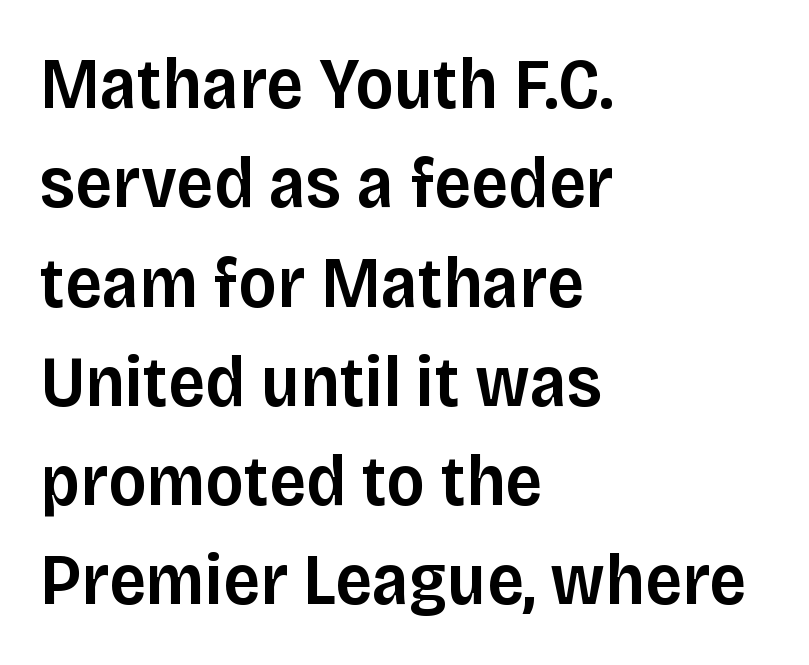
Q: Is the text bold? A: Semi-bold.
Q: Is the text italic (slanted)? A: No, it is upright.
Q: Is the typeface a serif or a sans-serif typeface? A: Sans-serif.
Q: Is the text underlined? A: No.
Q: How is the paragraph aligned? A: Left-aligned.
Q: Is the spacing between letters normal or unusually wide? A: Normal.
Q: Is the spacing between lines tight, normal or loose? A: Normal.
Q: Width (condensed, normal, or wide)? A: Normal.
Q: Stroke contrast? A: Low.
Q: x-height? A: Large.
Q: Monospaced? A: No.
